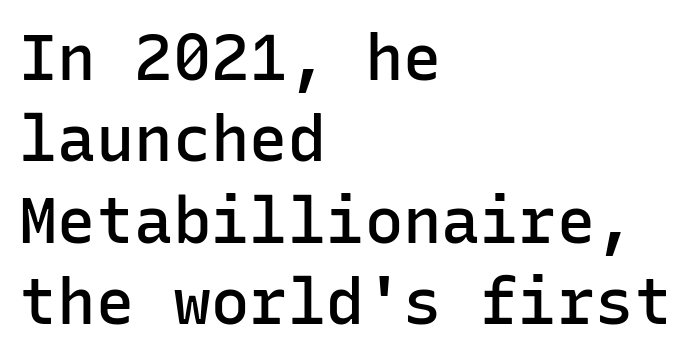
{"serif": "no", "italic": "no", "bold": "semi", "weight": "semibold", "width": "normal", "stroke_contrast": "low", "x_height": "medium", "monospaced": "yes", "underline": "no", "align": "left", "line_spacing": "normal", "line_spacing_ratio": 1.27, "letter_spacing": "normal", "letter_spacing_em": 0.0, "glyph_px": 64}
